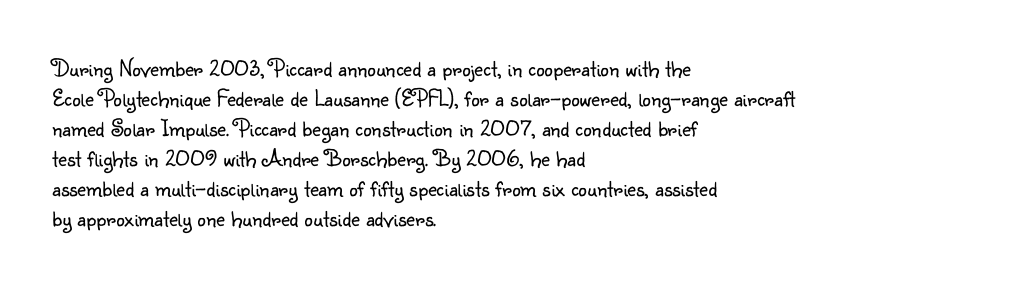
Honestly, there is no underline to notice here at all. The font's upright variant was chosen for this text. Horizontally, the lines are justified to the leading edge only. Bold? No — there's no thickening of the strokes.
